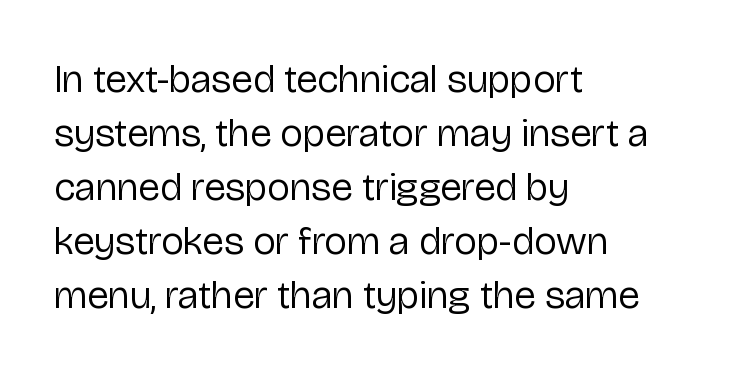
Q: Is the text bold? A: No.
Q: Is the text italic (slanted)? A: No, it is upright.
Q: Is the typeface a serif or a sans-serif typeface? A: Sans-serif.
Q: Is the text underlined? A: No.
Q: How is the paragraph aligned? A: Left-aligned.
Q: Is the spacing between letters normal or unusually wide? A: Normal.
Q: Is the spacing between lines tight, normal or loose? A: Normal.
Q: Width (condensed, normal, or wide)? A: Normal.
Q: Stroke contrast? A: Low.
Q: x-height? A: Medium.
Q: Monospaced? A: No.
